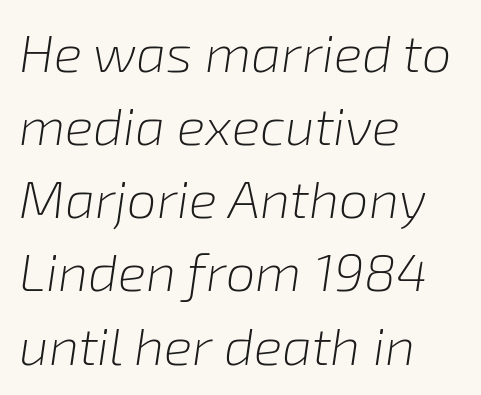
{"italic": "yes", "lean": "right", "slant_degrees": 8, "bold": "no", "weight": "light", "width": "normal", "stroke_contrast": "low", "x_height": "medium", "monospaced": "no", "underline": "no", "align": "left", "line_spacing": "normal", "line_spacing_ratio": 1.38, "letter_spacing": "normal", "letter_spacing_em": 0.0, "glyph_px": 53}
